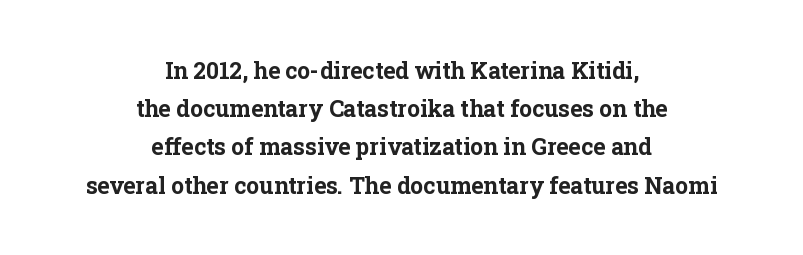
{"italic": "no", "bold": "yes", "underline": "no", "align": "center", "line_spacing": "normal", "line_spacing_ratio": 1.66, "letter_spacing": "normal", "letter_spacing_em": 0.0, "glyph_px": 23}
